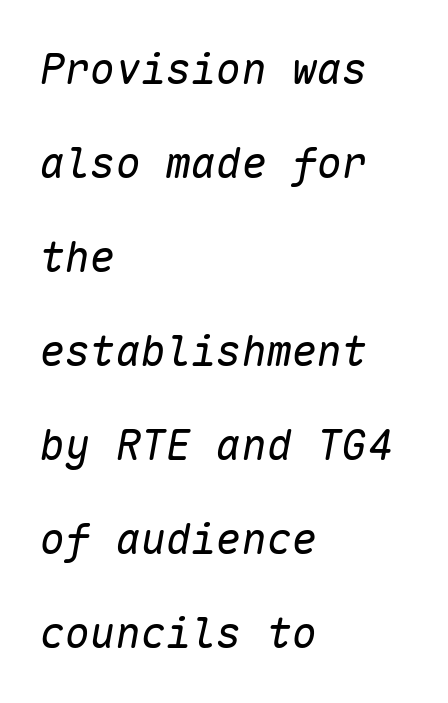
The image shows 42 px regular-weight type, italic (leaning right), monospaced; set left-aligned, loose line spacing (2.24x), normal letter spacing, not underlined; low stroke contrast and a medium x-height.
